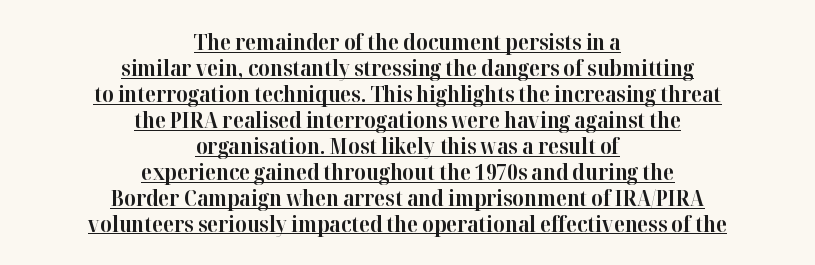
{"italic": "no", "bold": "yes", "underline": "yes", "align": "center", "line_spacing_ratio": 1.18, "letter_spacing": "normal", "letter_spacing_em": 0.0, "glyph_px": 22}
